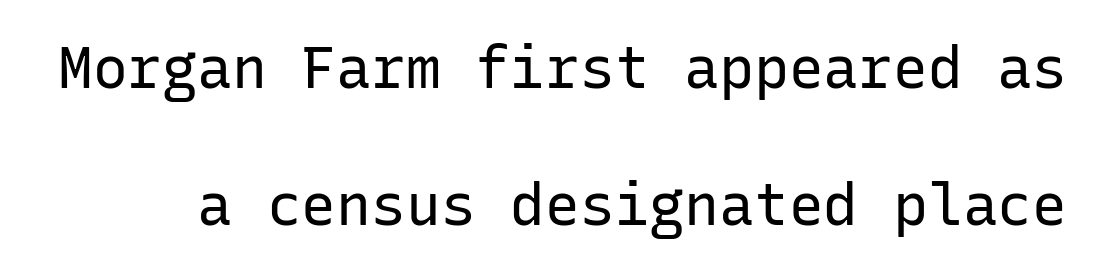
Q: Is the text bold? A: No.
Q: Is the text italic (slanted)? A: No, it is upright.
Q: Is the typeface a serif or a sans-serif typeface? A: Sans-serif.
Q: Is the text underlined? A: No.
Q: Is the spacing between letters normal or unusually wide? A: Normal.
Q: Is the spacing between lines tight, normal or loose? A: Loose.
Q: Width (condensed, normal, or wide)? A: Normal.
Q: Stroke contrast? A: Low.
Q: x-height? A: Medium.
Q: Monospaced? A: Yes.
